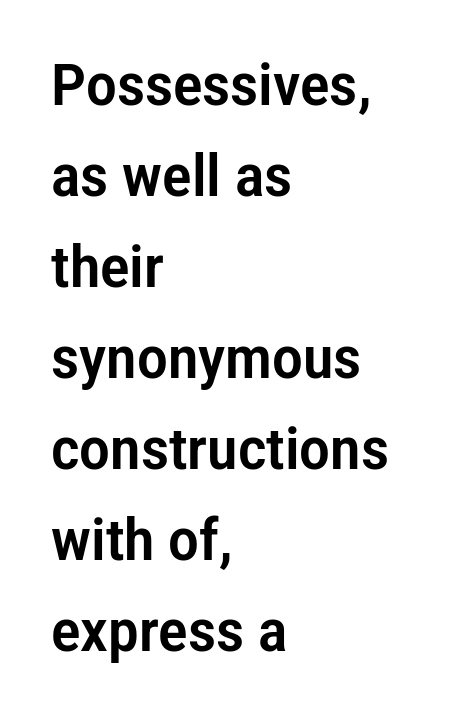
{"serif": "no", "italic": "no", "width": "condensed", "stroke_contrast": "low", "x_height": "medium", "monospaced": "no", "underline": "no", "align": "left", "line_spacing": "normal", "line_spacing_ratio": 1.57, "letter_spacing": "normal", "letter_spacing_em": 0.0, "glyph_px": 58}
